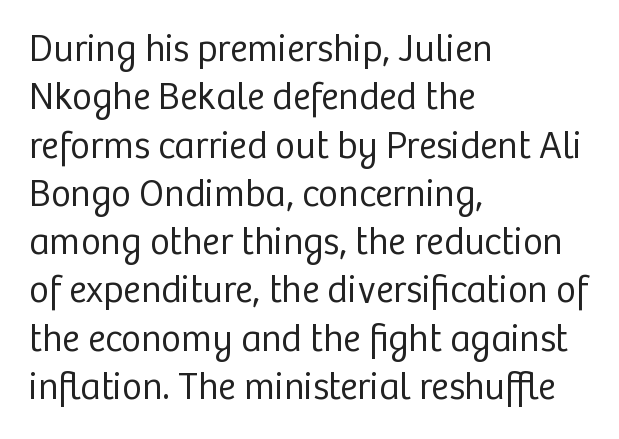
{"serif": "no", "italic": "no", "bold": "no", "weight": "regular", "width": "normal", "stroke_contrast": "low", "x_height": "medium", "monospaced": "no", "underline": "no", "align": "left", "line_spacing": "normal", "line_spacing_ratio": 1.27, "letter_spacing": "normal", "letter_spacing_em": 0.0, "glyph_px": 38}
